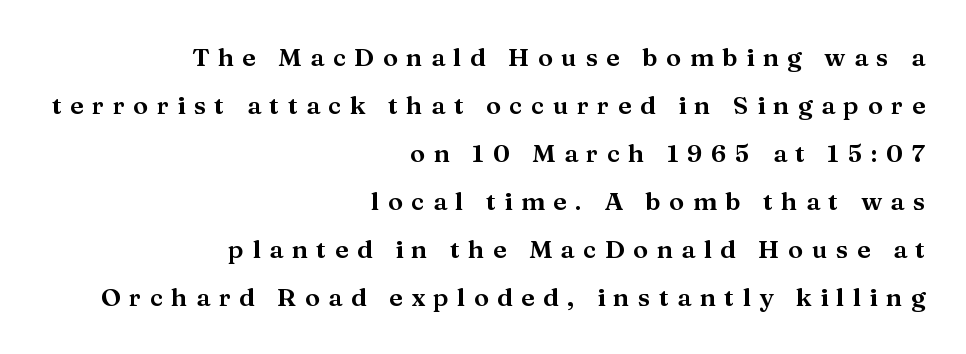
The image shows 25 px text type, upright; set right-aligned, loose line spacing (1.92x), unusually wide letter spacing (+0.34 em), not underlined.
